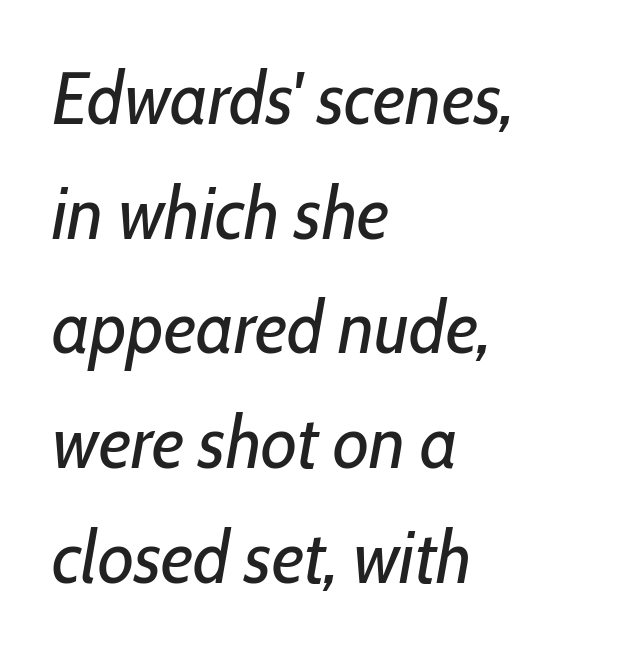
Q: Is the text bold? A: No.
Q: Is the text italic (slanted)? A: Yes, it leans right by about 10 degrees.
Q: Is the text underlined? A: No.
Q: How is the paragraph aligned? A: Left-aligned.
Q: Is the spacing between letters normal or unusually wide? A: Normal.
Q: Is the spacing between lines tight, normal or loose? A: Normal.
Q: Width (condensed, normal, or wide)? A: Condensed.
Q: Stroke contrast? A: Low.
Q: x-height? A: Medium.
Q: Monospaced? A: No.
